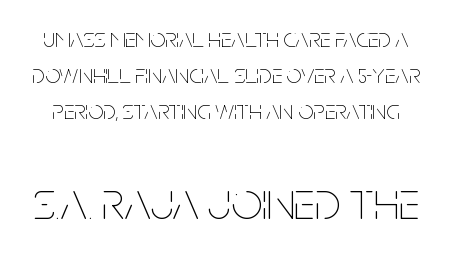
This sample uses plain, unmodified letter spacing. The letters advance in unequal steps, a hallmark of proportional type. These two chunks differ in scale, with the bottom chunk taking the larger measure. Is there any slant? The stems are plumb.
